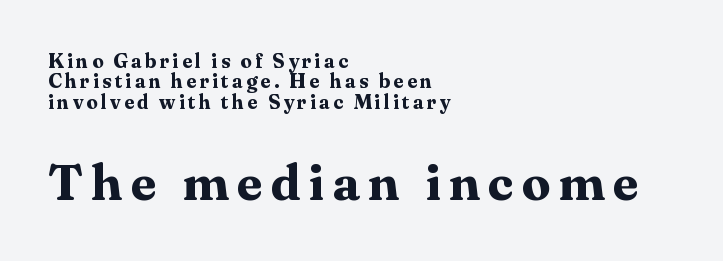
Underline: absent. Rendered with straight, roman letterforms. Every row of glyphs begins at an identical x-position on the left. The typeface chosen for these lines features serifs. These words are printed bold, with thick strokes throughout.
